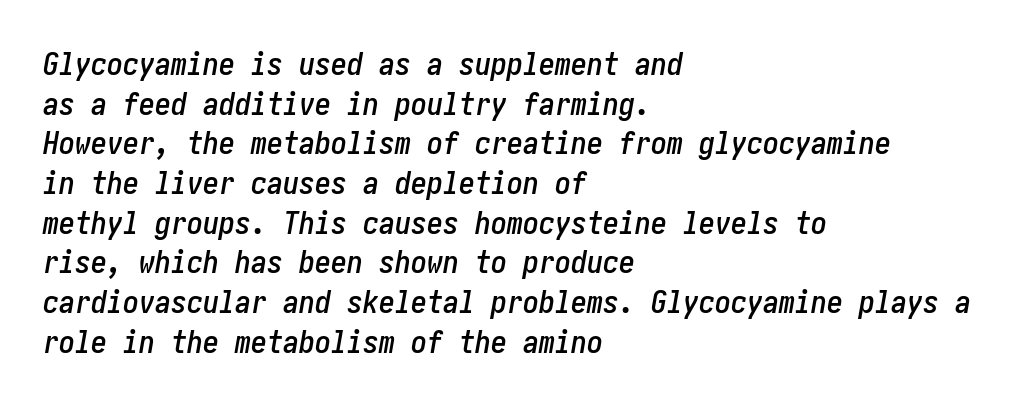
Is the letter spacing exaggerated? No — it looks like the ordinary default. Italic: yes, the glyphs are oblique. Unmarked baselines from the first word to the last. Caption: multi-line text, flush left, ragged right.
